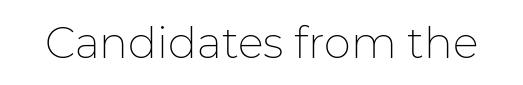
{"serif": "no", "italic": "no", "bold": "no", "weight": "thin", "width": "normal", "stroke_contrast": "low", "x_height": "medium", "monospaced": "no", "underline": "no", "letter_spacing": "normal", "letter_spacing_em": 0.0, "glyph_px": 43}
